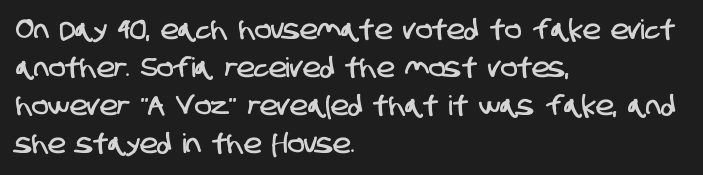
{"underline": "no", "align": "left", "line_spacing": "normal", "line_spacing_ratio": 1.41, "letter_spacing": "normal", "letter_spacing_em": 0.0, "glyph_px": 27}
